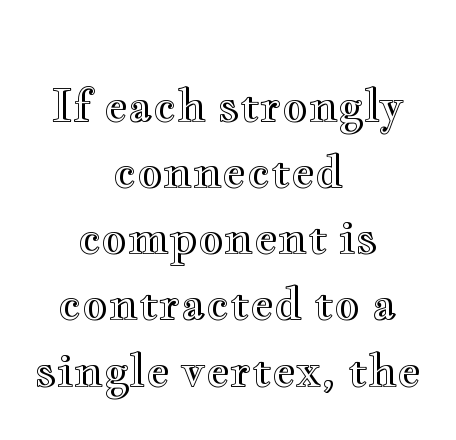
Q: Is the text italic (slanted)? A: No, it is upright.
Q: Is the text underlined? A: No.
Q: How is the paragraph aligned? A: Centered.
Q: Is the spacing between letters normal or unusually wide? A: Normal.
Q: Is the spacing between lines tight, normal or loose? A: Normal.
Q: Width (condensed, normal, or wide)? A: Wide.
Q: x-height? A: Small.
Q: Monospaced? A: No.
